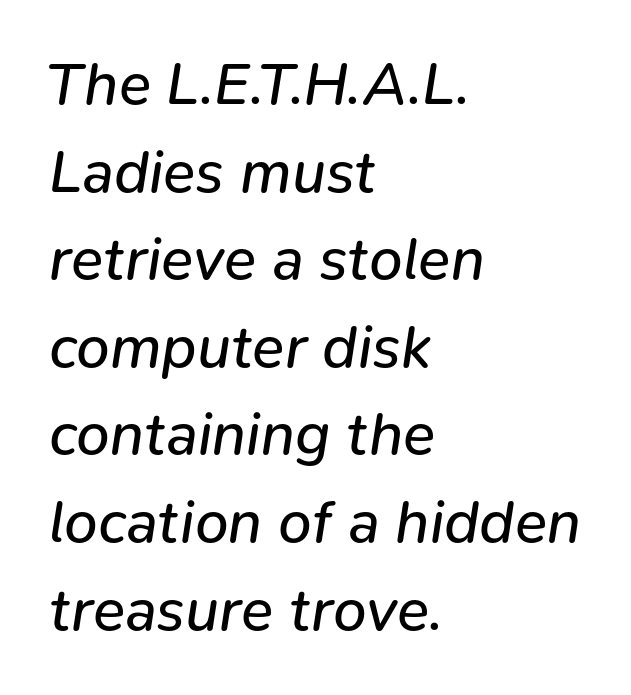
Q: Is the text bold? A: No.
Q: Is the text italic (slanted)? A: Yes, it leans right by about 9 degrees.
Q: Is the text underlined? A: No.
Q: How is the paragraph aligned? A: Left-aligned.
Q: Is the spacing between letters normal or unusually wide? A: Normal.
Q: Is the spacing between lines tight, normal or loose? A: Normal.
Q: Width (condensed, normal, or wide)? A: Normal.
Q: Stroke contrast? A: Low.
Q: x-height? A: Medium.
Q: Monospaced? A: No.
